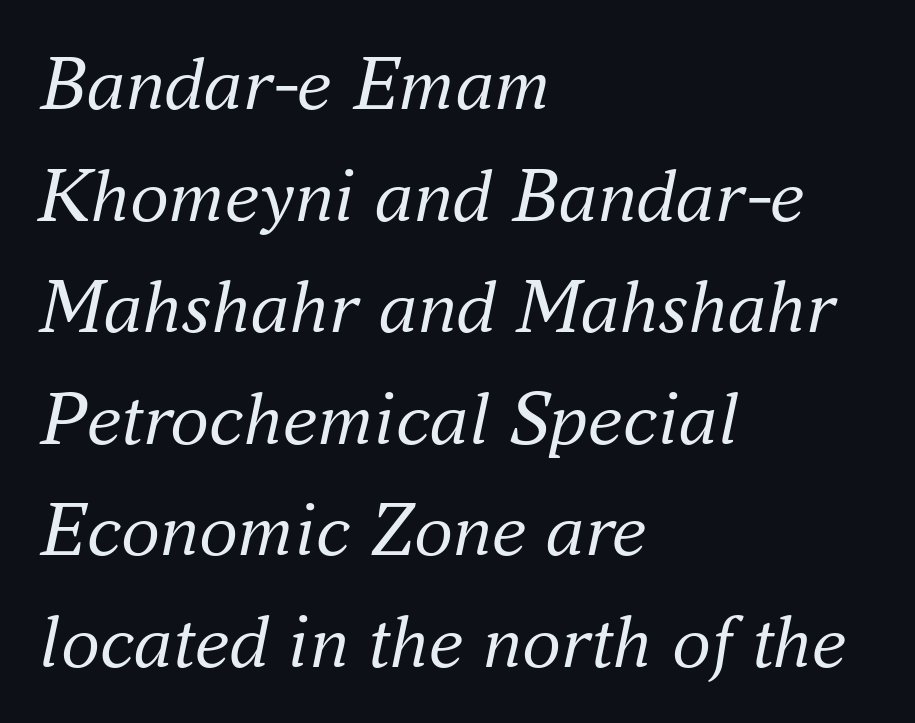
Q: Is the text bold? A: No.
Q: Is the text italic (slanted)? A: Yes, it leans right by about 16 degrees.
Q: Is the typeface a serif or a sans-serif typeface? A: Serif.
Q: Is the text underlined? A: No.
Q: How is the paragraph aligned? A: Left-aligned.
Q: Is the spacing between letters normal or unusually wide? A: Normal.
Q: Is the spacing between lines tight, normal or loose? A: Normal.
Q: Width (condensed, normal, or wide)? A: Normal.
Q: Stroke contrast? A: Medium.
Q: x-height? A: Small.
Q: Monospaced? A: No.
